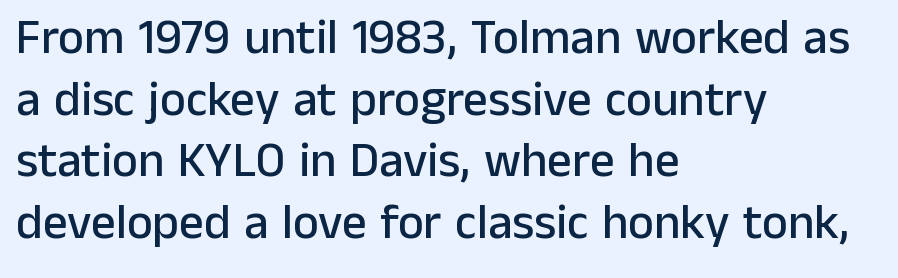
{"serif": "no", "italic": "no", "width": "normal", "stroke_contrast": "low", "x_height": "medium", "monospaced": "no", "underline": "no", "align": "left", "line_spacing": "normal", "line_spacing_ratio": 1.26, "letter_spacing": "normal", "letter_spacing_em": 0.0, "glyph_px": 49}
